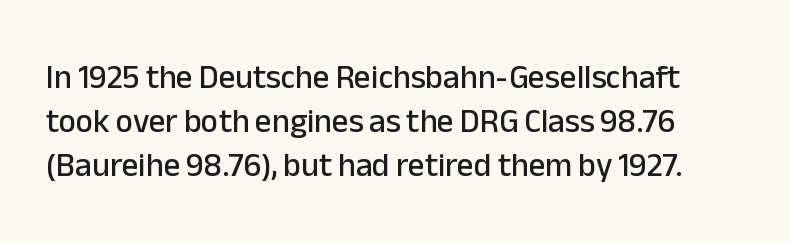
Q: Is the text italic (slanted)? A: No, it is upright.
Q: Is the typeface a serif or a sans-serif typeface? A: Sans-serif.
Q: Is the text underlined? A: No.
Q: Is the spacing between letters normal or unusually wide? A: Normal.
Q: Is the spacing between lines tight, normal or loose? A: Normal.
Q: Width (condensed, normal, or wide)? A: Normal.
Q: Stroke contrast? A: Low.
Q: x-height? A: Medium.
Q: Monospaced? A: No.
